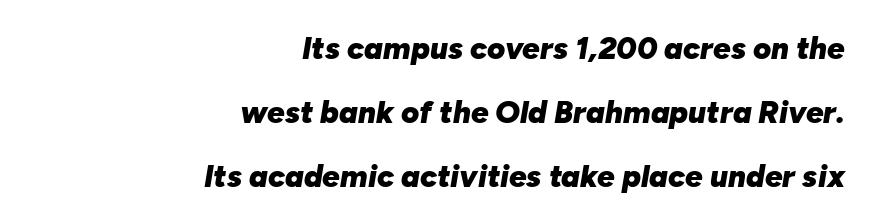
{"italic": "yes", "lean": "right", "slant_degrees": 10, "bold": "yes", "weight": "heavy", "width": "normal", "stroke_contrast": "low", "x_height": "medium", "monospaced": "no", "underline": "no", "align": "right", "line_spacing": "loose", "line_spacing_ratio": 2.06, "letter_spacing": "normal", "letter_spacing_em": 0.0, "glyph_px": 31}
